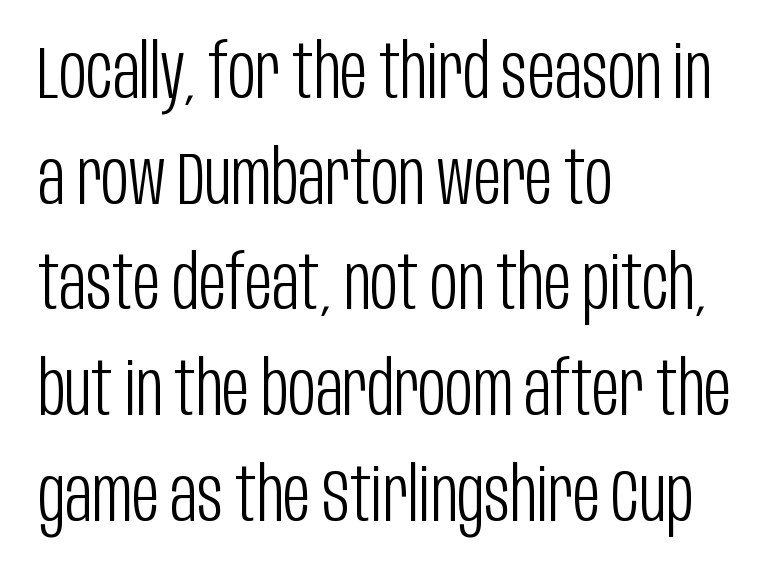
{"serif": "no", "italic": "no", "bold": "no", "weight": "light", "width": "condensed", "stroke_contrast": "low", "x_height": "large", "monospaced": "no", "underline": "no", "align": "left", "line_spacing": "normal", "line_spacing_ratio": 1.41, "letter_spacing": "normal", "letter_spacing_em": 0.0, "glyph_px": 75}
